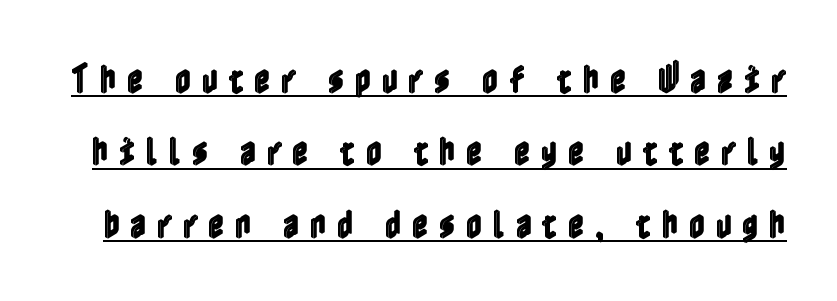
How are the letters spaced? Widely, with obvious added tracking. Regarding leading, the lines here are spaced well apart. Italic: no, the glyphs are upright roman. Emphasis is given by a line drawn under the lettering.
